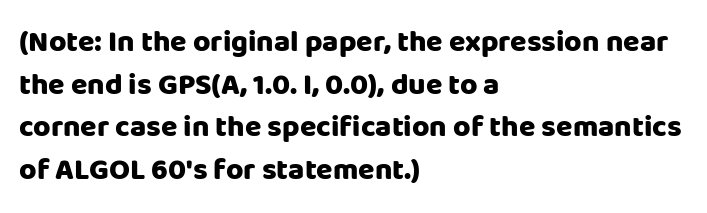
{"serif": "no", "italic": "no", "bold": "yes", "weight": "heavy", "width": "normal", "stroke_contrast": "low", "x_height": "large", "monospaced": "no", "underline": "no", "align": "left", "line_spacing": "normal", "line_spacing_ratio": 1.42, "letter_spacing": "normal", "letter_spacing_em": 0.0, "glyph_px": 30}
